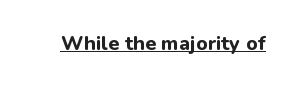
{"italic": "no", "bold": "yes", "underline": "yes", "letter_spacing": "normal", "letter_spacing_em": 0.0, "glyph_px": 20}
